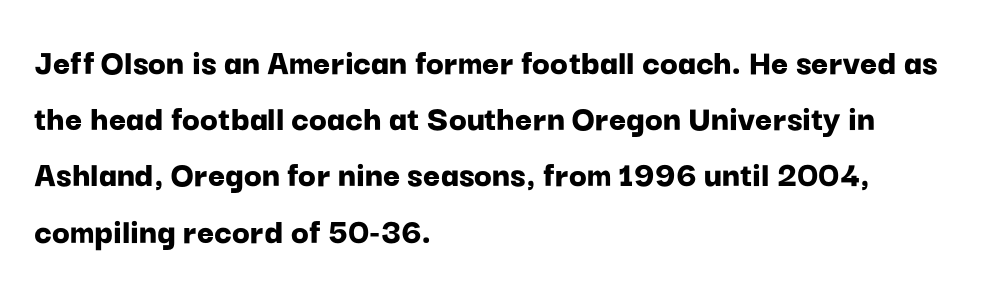
Q: Is the text bold? A: Yes.
Q: Is the text italic (slanted)? A: No, it is upright.
Q: Is the typeface a serif or a sans-serif typeface? A: Sans-serif.
Q: Is the text underlined? A: No.
Q: How is the paragraph aligned? A: Left-aligned.
Q: Is the spacing between letters normal or unusually wide? A: Normal.
Q: Is the spacing between lines tight, normal or loose? A: Normal.
Q: Width (condensed, normal, or wide)? A: Normal.
Q: Stroke contrast? A: Low.
Q: x-height? A: Medium.
Q: Monospaced? A: No.
